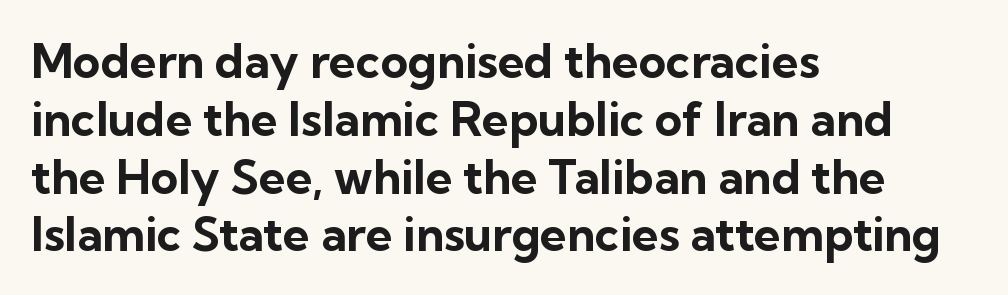
Rule under the text: the space is simply empty. This rendering uses left alignment, leaving the right contour irregular. The letters stand straight up with perfectly vertical stems. Looks like regular typesetting: each glyph gets only the width it needs.
